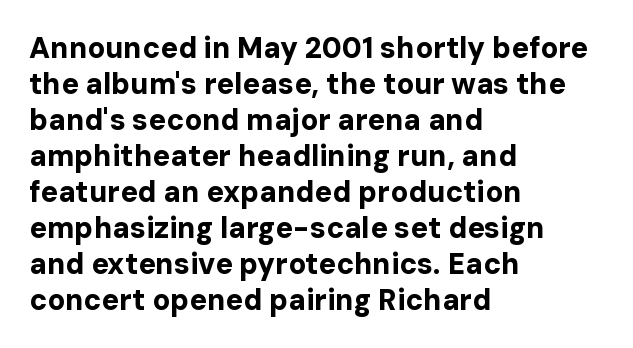
{"serif": "no", "italic": "no", "bold": "yes", "weight": "bold", "width": "normal", "stroke_contrast": "low", "x_height": "medium", "monospaced": "no", "underline": "no", "align": "left", "line_spacing_ratio": 1.24, "letter_spacing": "normal", "letter_spacing_em": 0.0, "glyph_px": 29}
